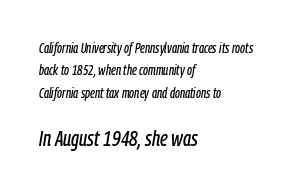
The image shows 22 px text type, italic (leaning right); set left-aligned, normal line spacing (1.6x), normal letter spacing, not underlined; the second (bottom) block is 1.57x larger.
